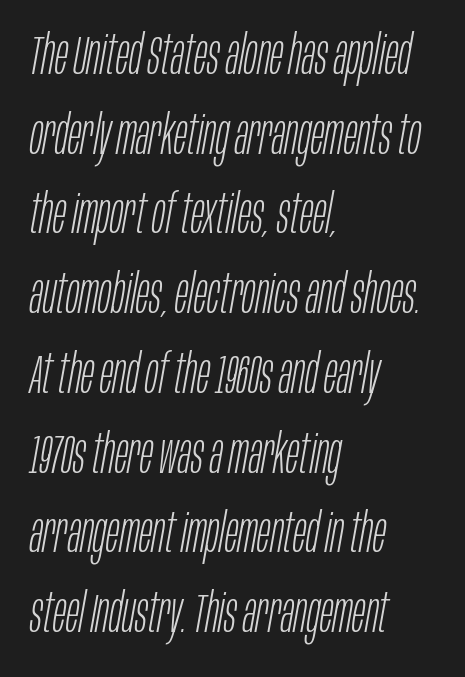
Q: Is the text bold? A: No.
Q: Is the text italic (slanted)? A: Yes, it leans right by about 10 degrees.
Q: Is the text underlined? A: No.
Q: How is the paragraph aligned? A: Left-aligned.
Q: Is the spacing between letters normal or unusually wide? A: Normal.
Q: Is the spacing between lines tight, normal or loose? A: Normal.
Q: Width (condensed, normal, or wide)? A: Condensed.
Q: Stroke contrast? A: Low.
Q: x-height? A: Large.
Q: Monospaced? A: No.
